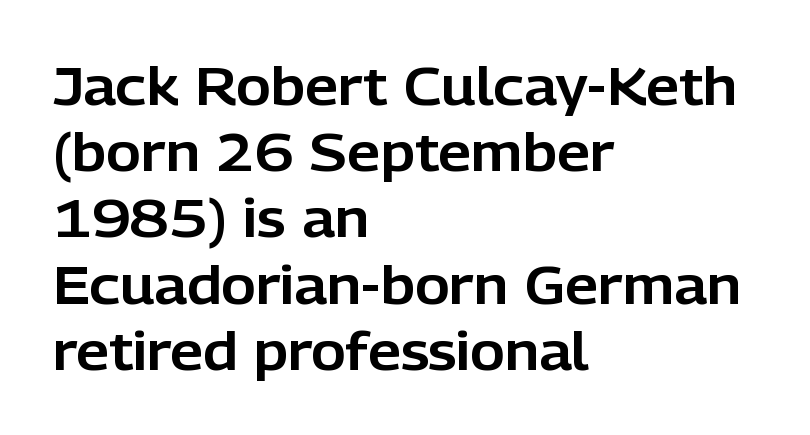
The paragraph shown leans on its left margin. The lines sit at an ordinary, default distance from one another. Classification — sans serif. Here the designer chose a conventional face with non-uniform glyph widths.
